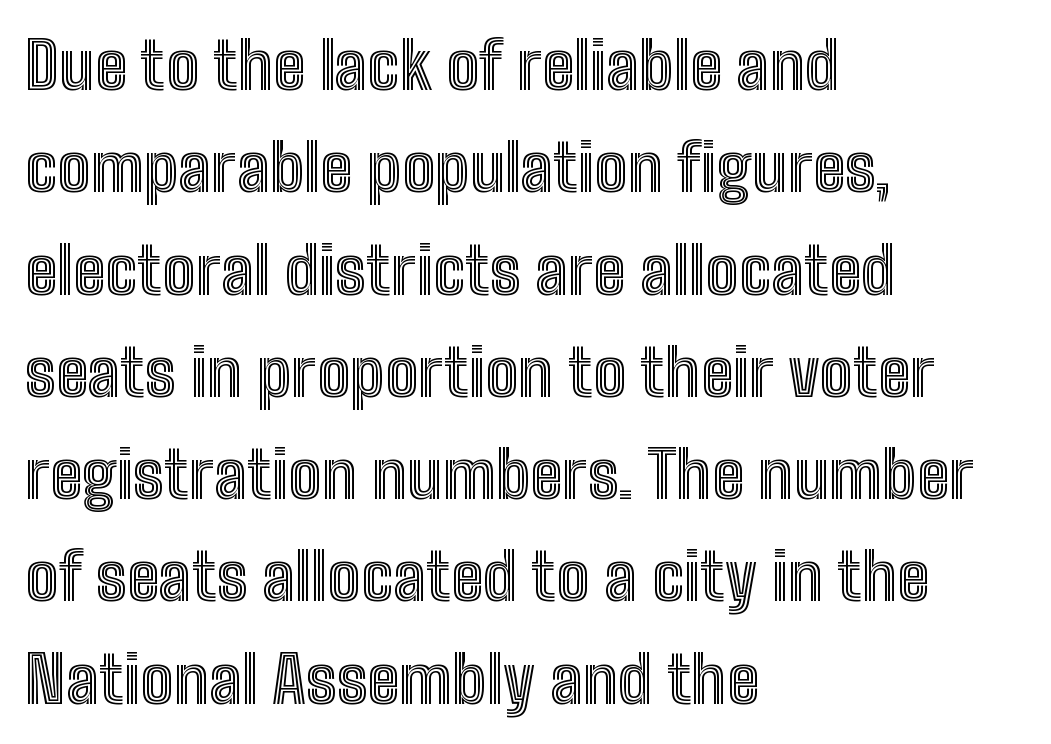
{"italic": "no", "width": "condensed", "x_height": "medium", "monospaced": "no", "underline": "no", "align": "left", "line_spacing": "normal", "line_spacing_ratio": 1.55, "letter_spacing": "normal", "letter_spacing_em": 0.0, "glyph_px": 66}
